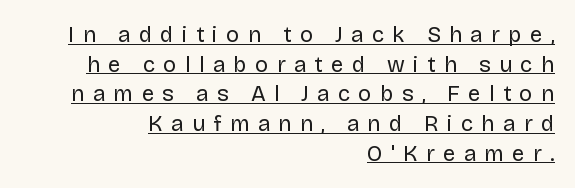
The image shows 22 px text type, upright; set right-aligned, normal line spacing (1.35x), unusually wide letter spacing (+0.38 em), underlined.
